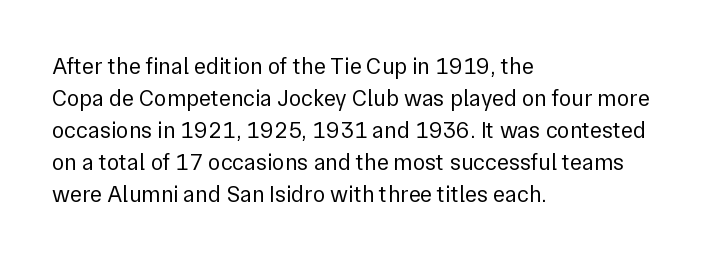
{"italic": "no", "bold": "no", "underline": "no", "align": "left", "line_spacing": "normal", "line_spacing_ratio": 1.39, "letter_spacing": "normal", "letter_spacing_em": 0.0, "glyph_px": 23}
